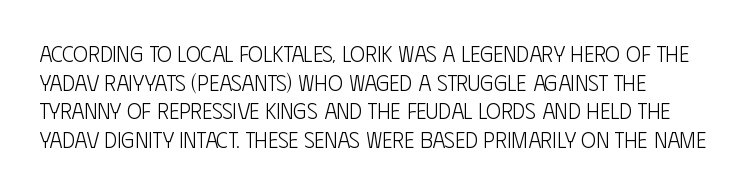
Q: Is the text bold? A: No.
Q: Is the text italic (slanted)? A: No, it is upright.
Q: Is the text underlined? A: No.
Q: Is the spacing between letters normal or unusually wide? A: Normal.
Q: Is the spacing between lines tight, normal or loose? A: Normal.
